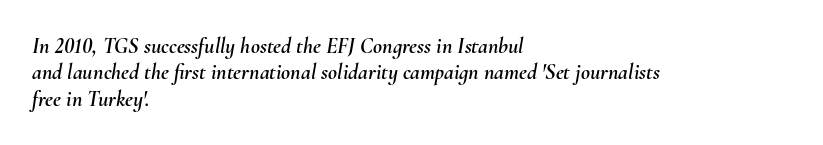
Q: Is the text italic (slanted)? A: Yes, it leans right by about 10 degrees.
Q: Is the text underlined? A: No.
Q: How is the paragraph aligned? A: Left-aligned.
Q: Is the spacing between letters normal or unusually wide? A: Normal.
